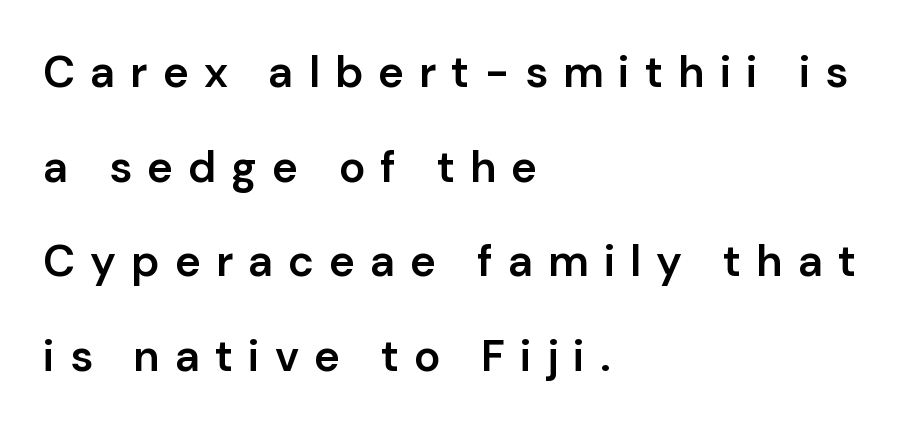
The image shows 44 px semibold sans-serif type, upright; set left-aligned, loose line spacing (2.15x), unusually wide letter spacing (+0.34 em), not underlined; low stroke contrast and a medium x-height.
